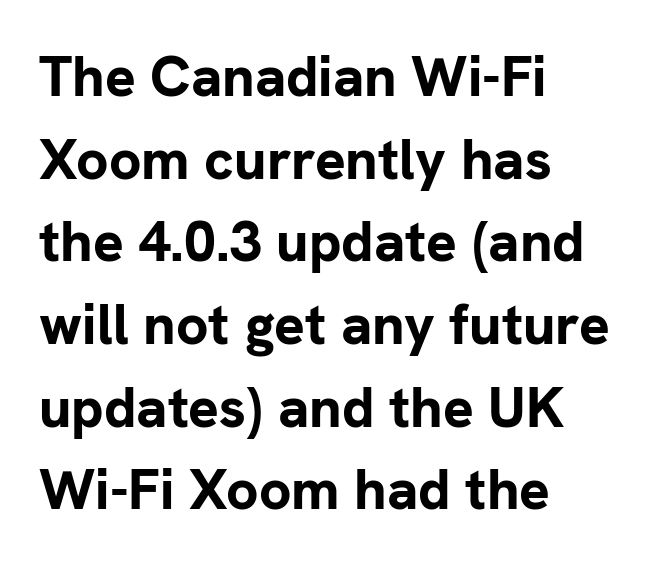
Notice how descenders clear the ascenders below comfortably — that's standard leading. No italicization has been applied; the sample stays upright. The glyphs have the mass of a bold cut. Rule under the text: the space is simply empty. Observe the absence of serifs on each vertical stroke in this sample. The passage shown is typed in a proportional face where columns would drift.
